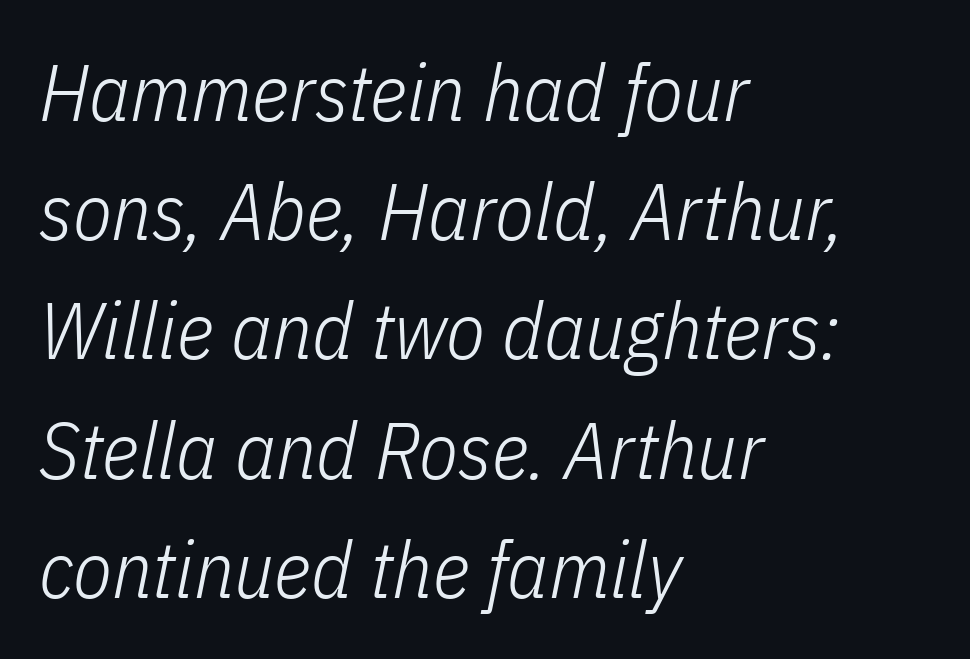
The image shows 80 px light, condensed type, italic (leaning right); set left-aligned, normal line spacing (1.49x), normal letter spacing, not underlined; low stroke contrast and a medium x-height.
